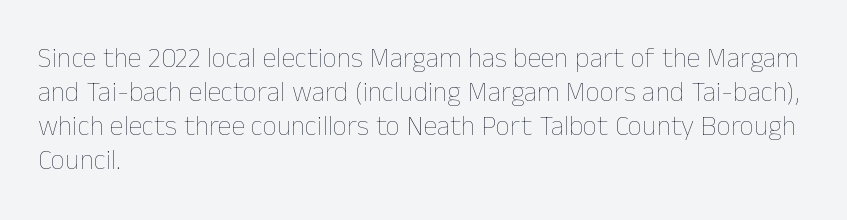
These lines are set flush left with a ragged right edge. Ordinary non-slanted type is in use. Varying glyph widths throughout — classic text-font behaviour. You could call the tracking neutral — neither tight nor loose. Unbolded letterforms with no extra heft. Honestly, there is no underline to notice here at all.
